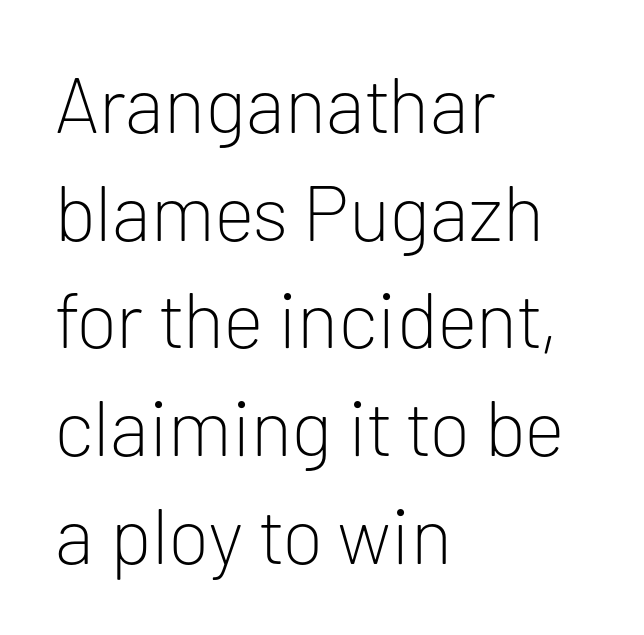
The image shows 78 px light sans-serif type, upright; set left-aligned, normal line spacing (1.38x), normal letter spacing, not underlined; low stroke contrast and a medium x-height.
